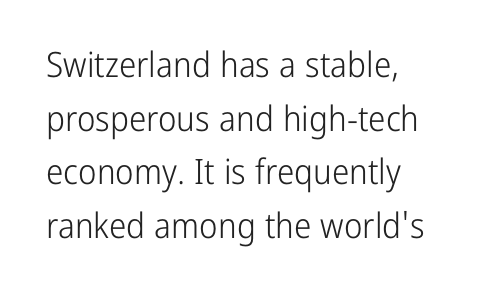
Ordinary non-slanted type is in use. The words here are not underlined. These lines are rendered in a variable-pitch font. Vertical spacing — default.
